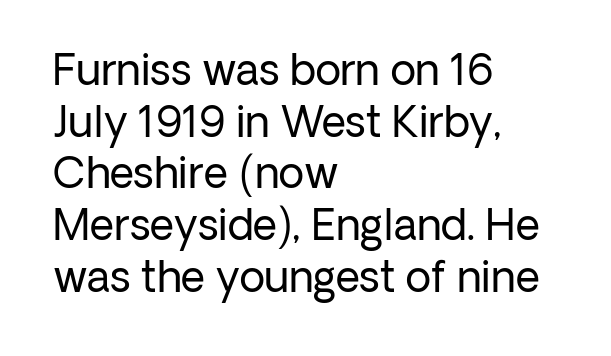
{"serif": "no", "italic": "no", "bold": "no", "weight": "regular", "width": "normal", "stroke_contrast": "low", "x_height": "medium", "monospaced": "no", "underline": "no", "align": "left", "line_spacing_ratio": 1.23, "letter_spacing": "normal", "letter_spacing_em": 0.0, "glyph_px": 42}
